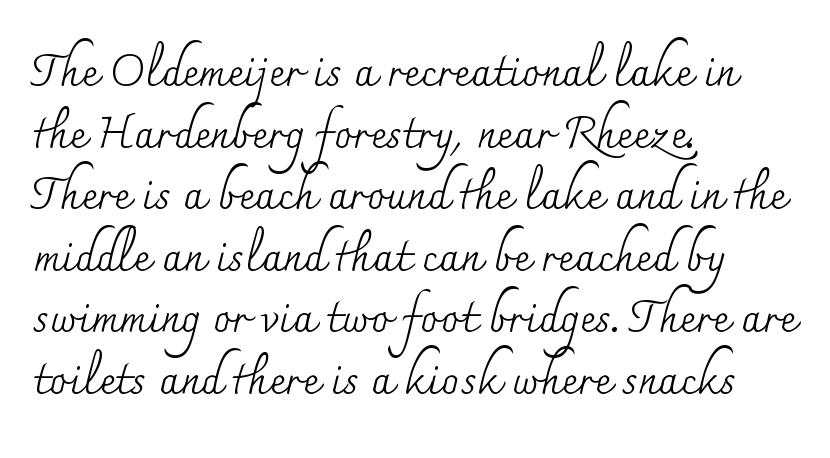
The image shows 44 px regular-weight serif type; set left-aligned, normal line spacing (1.4x), normal letter spacing, not underlined; medium stroke contrast and a small x-height.
